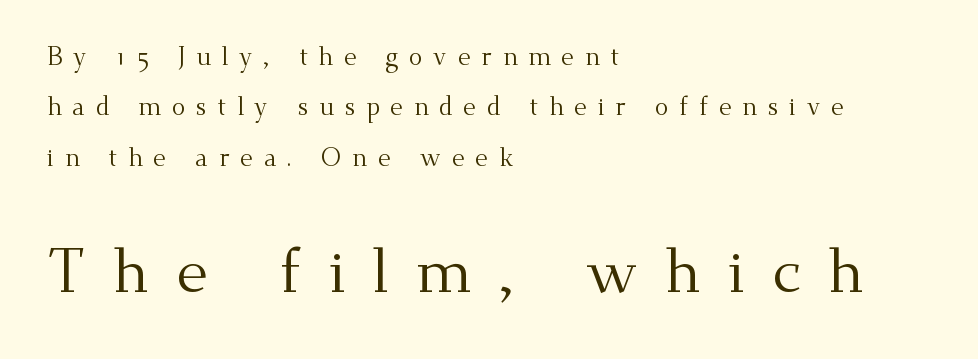
Q: Is the text bold? A: No.
Q: Is the text italic (slanted)? A: No, it is upright.
Q: Is the typeface a serif or a sans-serif typeface? A: Serif.
Q: Is the text underlined? A: No.
Q: How is the paragraph aligned? A: Left-aligned.
Q: Is the spacing between letters normal or unusually wide? A: Unusually wide.
Q: Is the spacing between lines tight, normal or loose? A: Loose.
Q: Which block of text is set in a larger size, the first (top) or the second (bottom)? A: The second (bottom) one.
Q: Width (condensed, normal, or wide)? A: Normal.
Q: Stroke contrast? A: Medium.
Q: x-height? A: Small.
Q: Monospaced? A: No.
